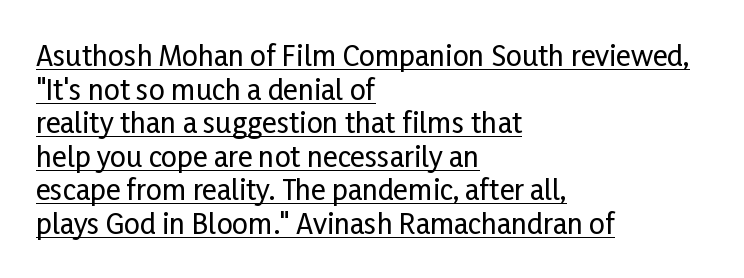
To sum up the face: it is a sans, with no serifs. Emphasis is given by a line drawn under the lettering. Tracking value appears to be zero — textbook default spacing. Characters remain perfectly vertical along every line. Is this a fixed-width face? No — the glyphs have proportional, varying widths.
